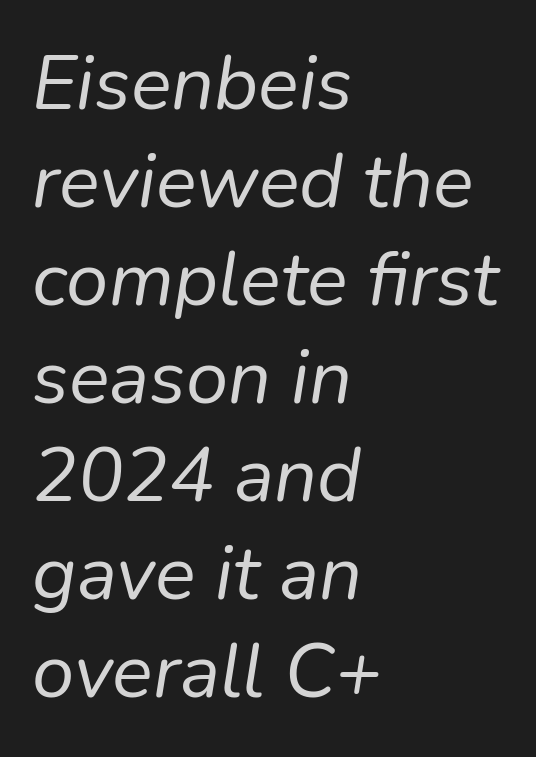
Weight: not bold — regular or lighter. Here the glyphs are tracked normally, forming tight word shapes. Visually the block forms a straight wall on the left and a jagged coastline on the right. A typesetter would call this proportional, since set widths differ per character. These lines sit exactly where default settings would place them. The words here are not underlined.
